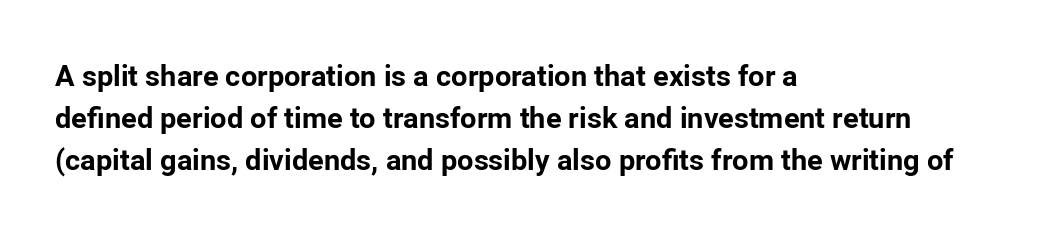
{"serif": "no", "italic": "no", "bold": "yes", "weight": "bold", "width": "normal", "stroke_contrast": "low", "x_height": "medium", "monospaced": "no", "underline": "no", "align": "left", "line_spacing": "normal", "line_spacing_ratio": 1.45, "letter_spacing": "normal", "letter_spacing_em": 0.0, "glyph_px": 29}
